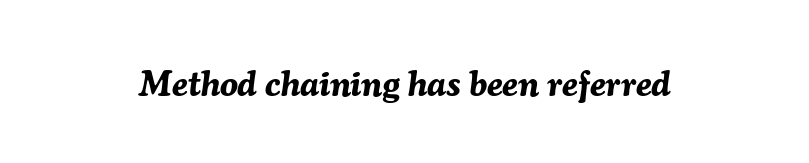
Has an underline been added? It has not. This sample has the flowing, uneven cadence of proportional lettering. This rendering leaves character spacing at its baseline value. There's an unmistakable incline to the writing here.
